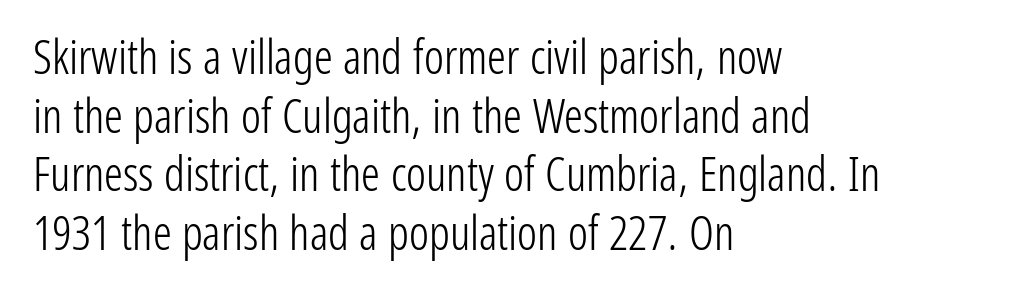
Leftover space on each line is placed entirely after the last word. Nobody drew a line under any word here. Spacing between characters is what you'd get straight out of the box. Every character sits straight up, as roman type does. A light-to-regular cut is what we see here.
